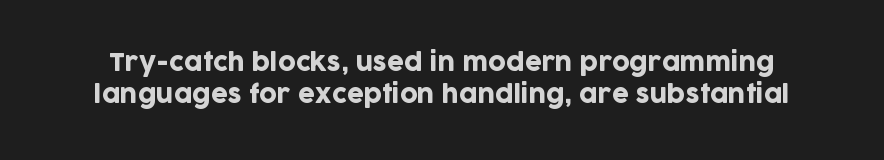
The image shows 24 px text type, upright; set normal line spacing (1.35x), normal letter spacing, not underlined.
